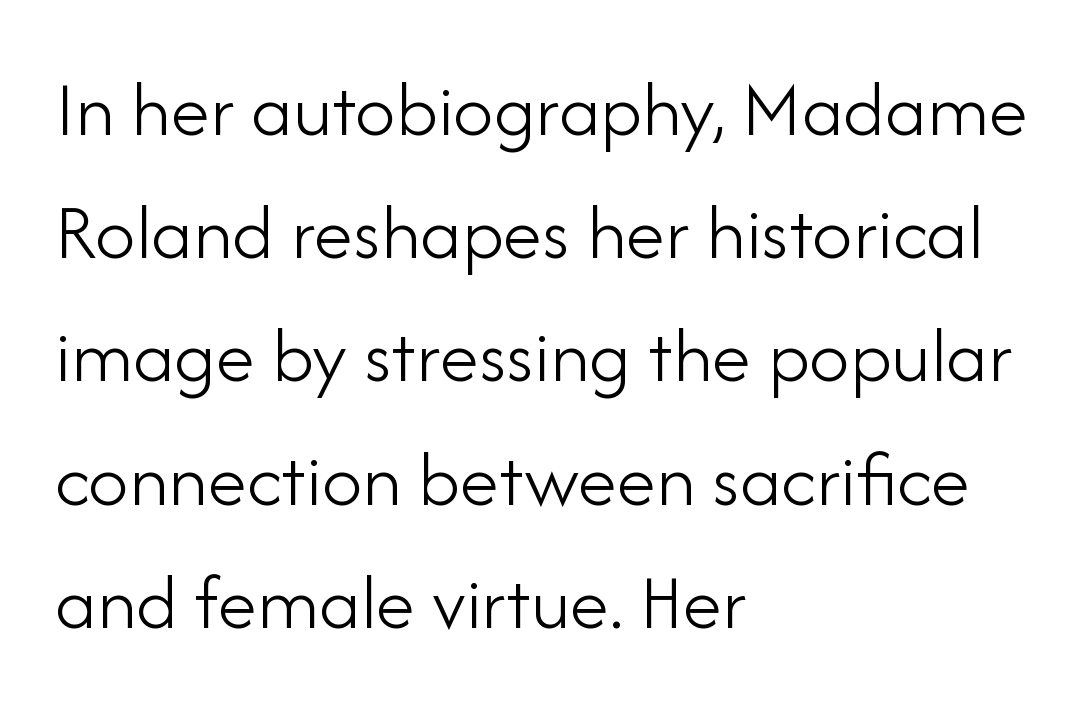
Proportional: the letters do not fall into vertical columns. Beneath every word, the page is bare. Leading matches the norm, producing a regular column. In terms of letterform style, serifs are entirely absent.
